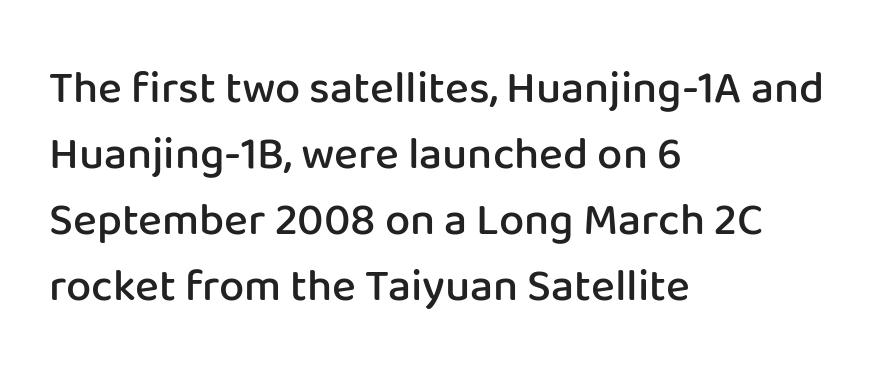
The image shows 45 px semibold sans-serif type, upright; set left-aligned, normal line spacing (1.47x), normal letter spacing, not underlined; low stroke contrast and a medium x-height.
